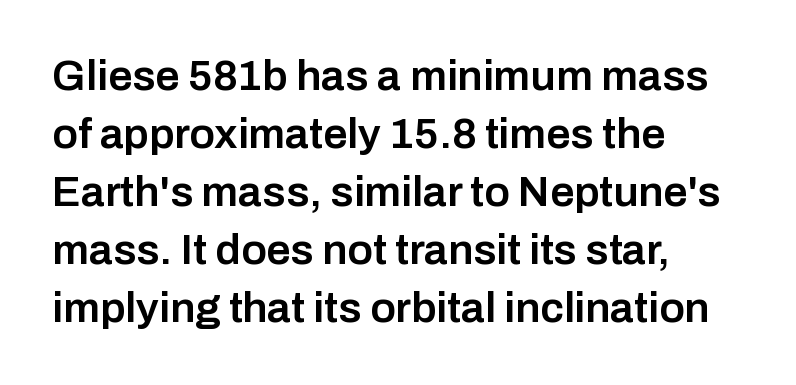
{"serif": "no", "italic": "no", "bold": "semi", "weight": "semibold", "width": "normal", "stroke_contrast": "low", "x_height": "medium", "monospaced": "no", "underline": "no", "align": "left", "line_spacing": "normal", "line_spacing_ratio": 1.35, "letter_spacing": "normal", "letter_spacing_em": 0.0, "glyph_px": 43}
